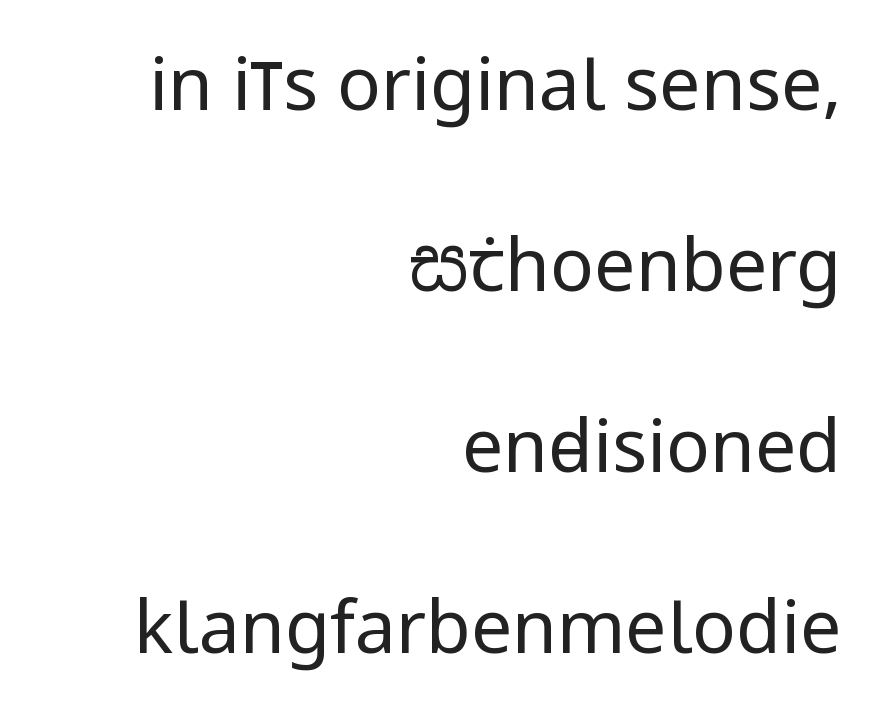
{"serif": "no", "italic": "no", "bold": "no", "weight": "regular", "width": "condensed", "stroke_contrast": "low", "x_height": "large", "monospaced": "no", "underline": "no", "align": "right", "line_spacing": "loose", "line_spacing_ratio": 2.48, "letter_spacing": "normal", "letter_spacing_em": 0.0, "glyph_px": 73}
